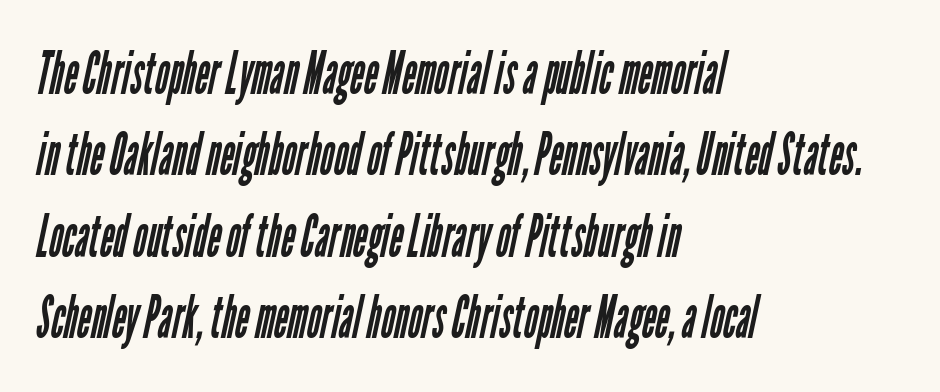
Q: Is the text bold? A: No.
Q: Is the typeface a serif or a sans-serif typeface? A: Sans-serif.
Q: Is the text underlined? A: No.
Q: How is the paragraph aligned? A: Left-aligned.
Q: Is the spacing between letters normal or unusually wide? A: Normal.
Q: Is the spacing between lines tight, normal or loose? A: Normal.
Q: Width (condensed, normal, or wide)? A: Condensed.
Q: Stroke contrast? A: Low.
Q: x-height? A: Medium.
Q: Monospaced? A: No.
